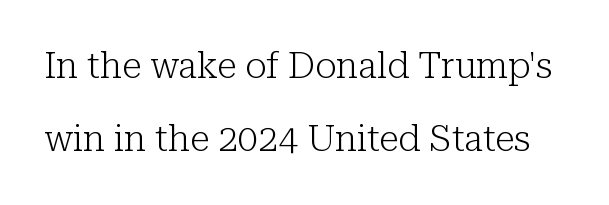
The image shows 36 px light serif type, upright; set loose line spacing (2.03x), normal letter spacing, not underlined; low stroke contrast and a medium x-height.
